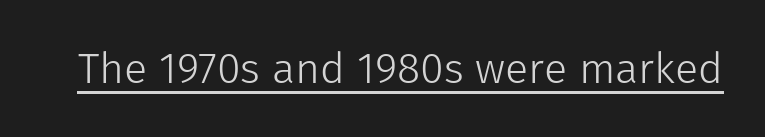
The image shows 43 px light sans-serif type, upright; set normal letter spacing, underlined; low stroke contrast and a medium x-height.
